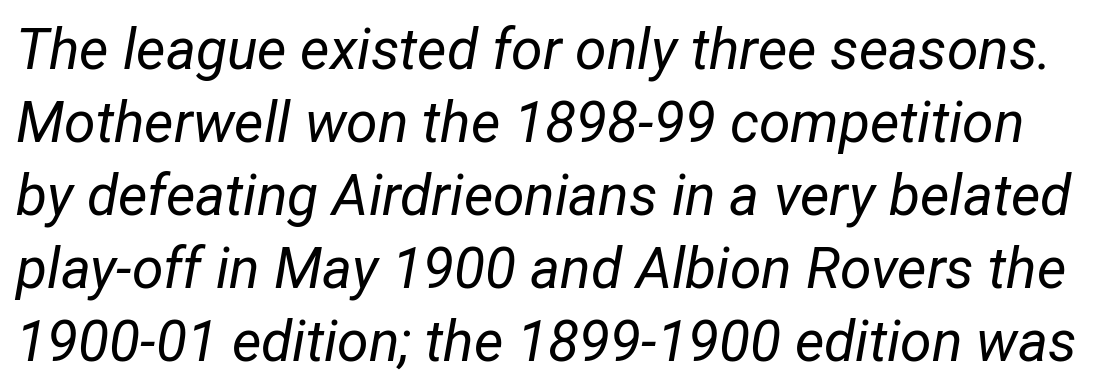
Q: Is the text bold? A: No.
Q: Is the text italic (slanted)? A: Yes, it leans right by about 12 degrees.
Q: Is the text underlined? A: No.
Q: Is the spacing between letters normal or unusually wide? A: Normal.
Q: Is the spacing between lines tight, normal or loose? A: Normal.
Q: Width (condensed, normal, or wide)? A: Condensed.
Q: Stroke contrast? A: Low.
Q: x-height? A: Medium.
Q: Monospaced? A: No.
